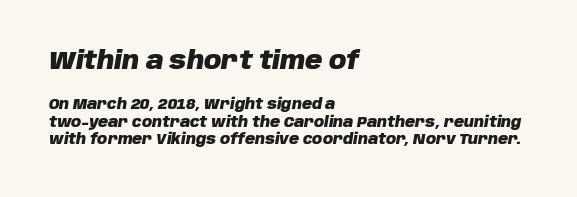
The image shows 24 px bold type, italic (leaning right); set left-aligned, line spacing 1.22x, normal letter spacing, not underlined; the first (top) block is 1.71x larger.
